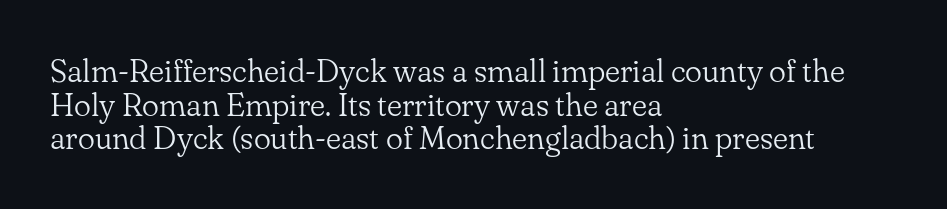
Q: Is the text bold? A: No.
Q: Is the text italic (slanted)? A: No, it is upright.
Q: Is the typeface a serif or a sans-serif typeface? A: Serif.
Q: Is the text underlined? A: No.
Q: How is the paragraph aligned? A: Left-aligned.
Q: Is the spacing between letters normal or unusually wide? A: Normal.
Q: Is the spacing between lines tight, normal or loose? A: Tight.
Q: Width (condensed, normal, or wide)? A: Normal.
Q: Stroke contrast? A: Low.
Q: x-height? A: Small.
Q: Monospaced? A: No.
